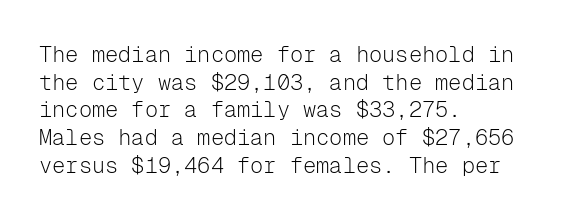
Q: Is the text bold? A: No.
Q: Is the text italic (slanted)? A: No, it is upright.
Q: Is the text underlined? A: No.
Q: How is the paragraph aligned? A: Left-aligned.
Q: Is the spacing between letters normal or unusually wide? A: Normal.
Q: Is the spacing between lines tight, normal or loose? A: Normal.
